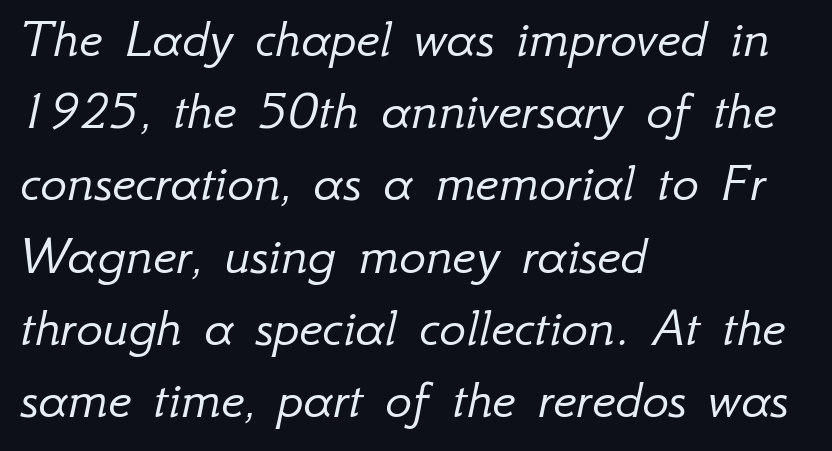
The image shows 56 px light type, italic (leaning right); set left-aligned, normal line spacing (1.29x), normal letter spacing, not underlined; low stroke contrast and a small x-height.
